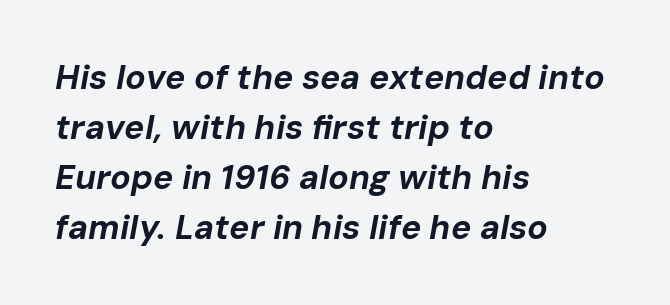
{"italic": "yes", "lean": "right", "slant_degrees": 10, "bold": "yes", "weight": "bold", "width": "normal", "stroke_contrast": "low", "x_height": "medium", "monospaced": "no", "underline": "no", "align": "left", "line_spacing": "normal", "line_spacing_ratio": 1.47, "letter_spacing": "normal", "letter_spacing_em": 0.0, "glyph_px": 34}
